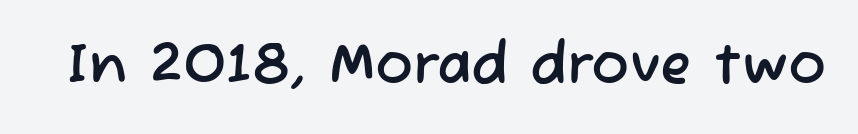
Looks like regular typesetting: each glyph gets only the width it needs. You can tell from the bare stems that sans-serif type was used. There is no visible air inserted between adjacent glyphs. The gap between lines stays unmarked.
